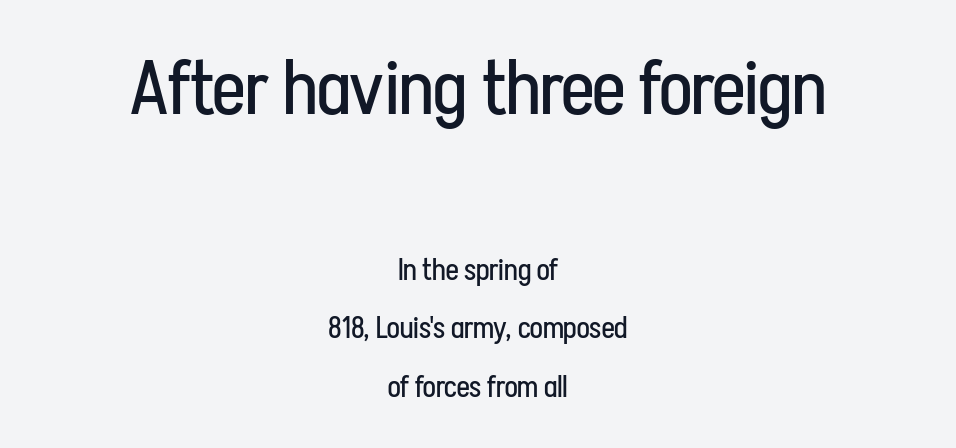
Q: Is the text bold? A: No.
Q: Is the text italic (slanted)? A: No, it is upright.
Q: Is the typeface a serif or a sans-serif typeface? A: Sans-serif.
Q: Is the text underlined? A: No.
Q: How is the paragraph aligned? A: Centered.
Q: Is the spacing between letters normal or unusually wide? A: Normal.
Q: Is the spacing between lines tight, normal or loose? A: Loose.
Q: Which block of text is set in a larger size, the first (top) or the second (bottom)? A: The first (top) one.
Q: Width (condensed, normal, or wide)? A: Condensed.
Q: Stroke contrast? A: Low.
Q: x-height? A: Medium.
Q: Monospaced? A: No.
